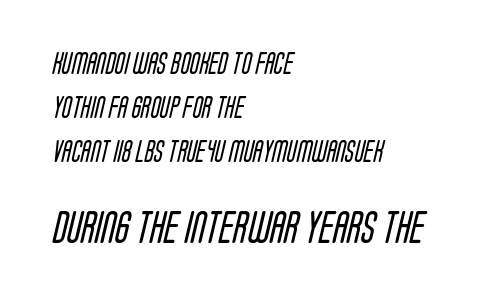
Students, note that the glyphs here touch the page at normal intervals. What's the leading like? Stretched, with rows far apart. This sample is left-justified, so line endings fall wherever the words run out. You can tell from the bare stems that sans-serif type was used. Check under the words: just untouched page.
